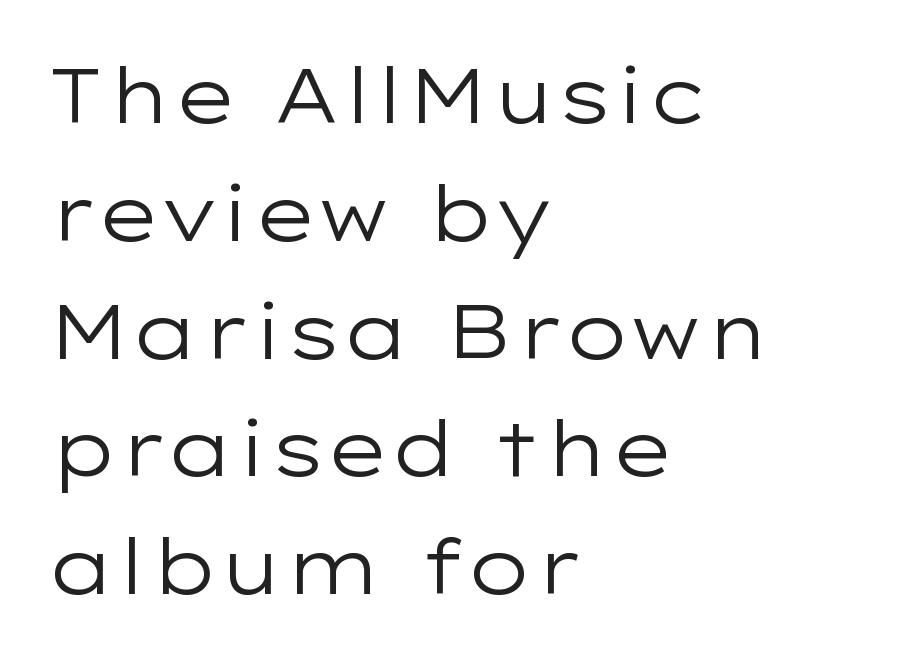
{"serif": "no", "italic": "no", "bold": "no", "weight": "regular", "width": "wide", "stroke_contrast": "low", "x_height": "medium", "monospaced": "no", "underline": "no", "align": "left", "line_spacing": "normal", "line_spacing_ratio": 1.55, "letter_spacing": "normal", "letter_spacing_em": 0.0, "glyph_px": 76}
